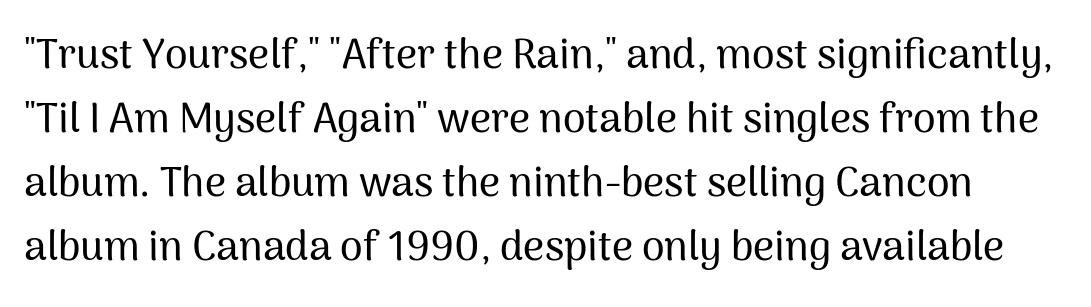
The letters advance in unequal steps, a hallmark of proportional type. This rendering employs a face without finishing strokes, i.e., a sans-serif. Tall strokes in this sample are plumb rather than angled. Default kerning and tracking; the words read as compact shapes. Letters rest on an invisible, unmarked baseline.
